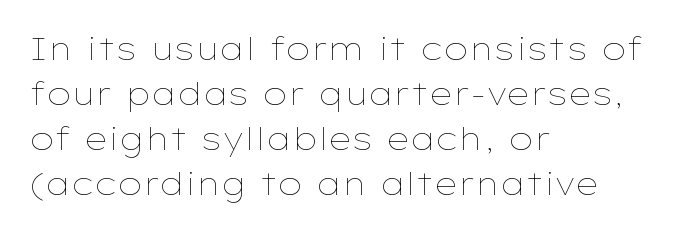
Q: Is the text bold? A: No.
Q: Is the text italic (slanted)? A: No, it is upright.
Q: Is the text underlined? A: No.
Q: How is the paragraph aligned? A: Left-aligned.
Q: Is the spacing between letters normal or unusually wide? A: Normal.
Q: Is the spacing between lines tight, normal or loose? A: Normal.
Q: Width (condensed, normal, or wide)? A: Wide.
Q: Stroke contrast? A: Low.
Q: x-height? A: Medium.
Q: Monospaced? A: No.
